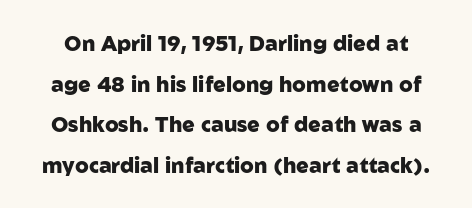
The image shows 21 px bold type, upright; set loose line spacing (1.94x), normal letter spacing, not underlined.
